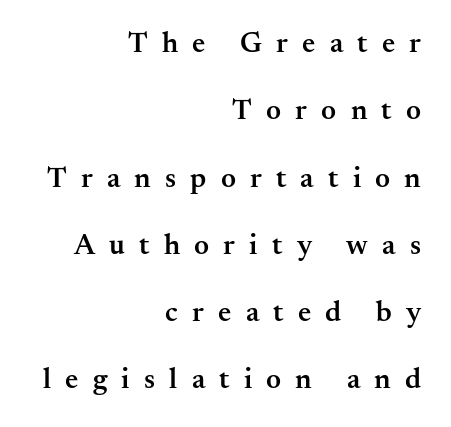
Q: Is the text bold? A: Semi-bold.
Q: Is the text italic (slanted)? A: No, it is upright.
Q: Is the typeface a serif or a sans-serif typeface? A: Serif.
Q: Is the text underlined? A: No.
Q: How is the paragraph aligned? A: Right-aligned.
Q: Is the spacing between letters normal or unusually wide? A: Unusually wide.
Q: Is the spacing between lines tight, normal or loose? A: Loose.
Q: Width (condensed, normal, or wide)? A: Normal.
Q: Stroke contrast? A: Medium.
Q: x-height? A: Small.
Q: Monospaced? A: No.
